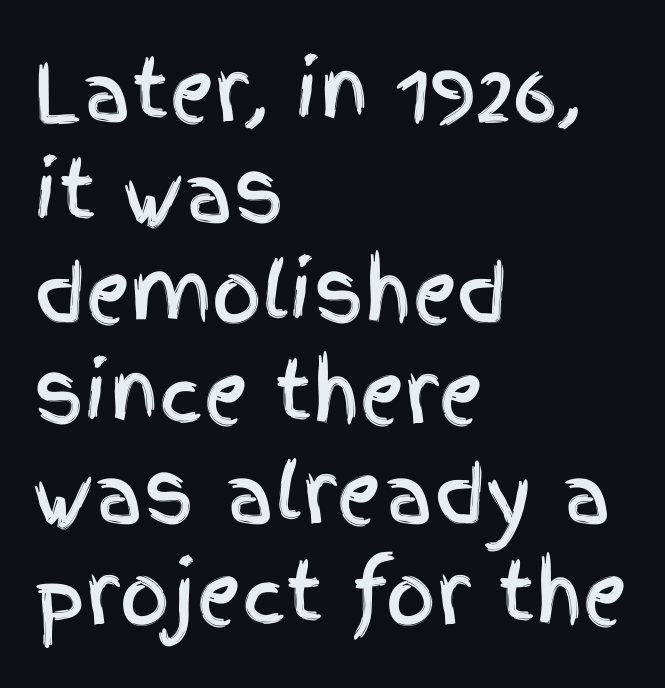
The tracking reads as untouched default to a designer's eye. Check under the words: just untouched page. The passage shown stacks its lines at a standard gap. The type sits square on the baseline with zero lean. Check where the strokes stop: nothing finishes them off — pure sans. Think of a printed novel: that variable character pitch is what you see here.
